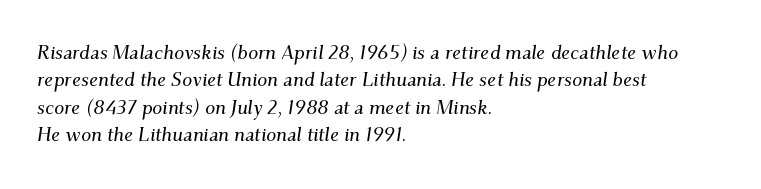
Q: Is the text italic (slanted)? A: Yes, it leans right by about 9 degrees.
Q: Is the text underlined? A: No.
Q: How is the paragraph aligned? A: Left-aligned.
Q: Is the spacing between letters normal or unusually wide? A: Normal.
Q: Is the spacing between lines tight, normal or loose? A: Normal.
